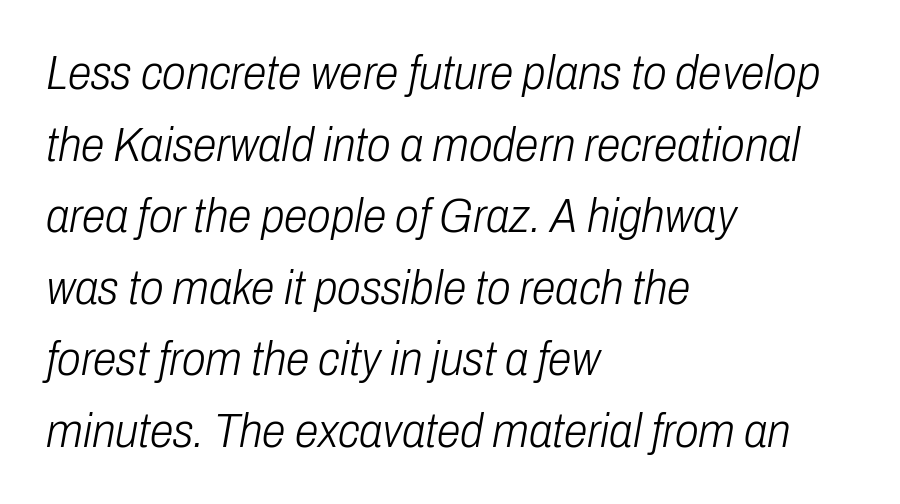
Q: Is the text bold? A: No.
Q: Is the text italic (slanted)? A: Yes, it leans right by about 10 degrees.
Q: Is the text underlined? A: No.
Q: How is the paragraph aligned? A: Left-aligned.
Q: Is the spacing between letters normal or unusually wide? A: Normal.
Q: Is the spacing between lines tight, normal or loose? A: Normal.
Q: Width (condensed, normal, or wide)? A: Condensed.
Q: Stroke contrast? A: Low.
Q: x-height? A: Medium.
Q: Monospaced? A: No.
